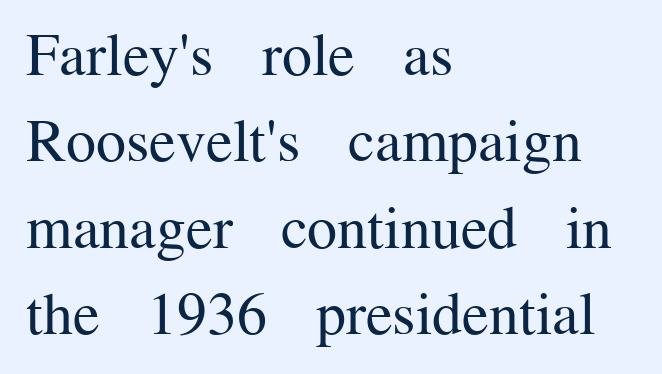
{"serif": "yes", "italic": "no", "bold": "no", "weight": "regular", "width": "normal", "stroke_contrast": "medium", "x_height": "medium", "monospaced": "no", "underline": "no", "align": "left", "line_spacing": "normal", "line_spacing_ratio": 1.44, "letter_spacing": "normal", "letter_spacing_em": 0.0, "glyph_px": 60}
